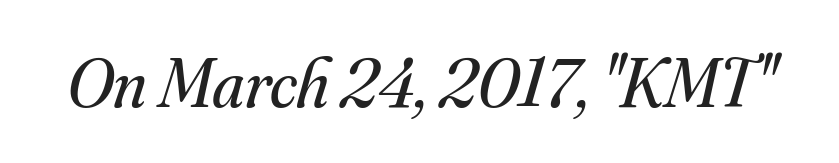
The image shows 70 px regular-weight serif type, italic (leaning right); set normal letter spacing, not underlined; medium stroke contrast and a small x-height.
